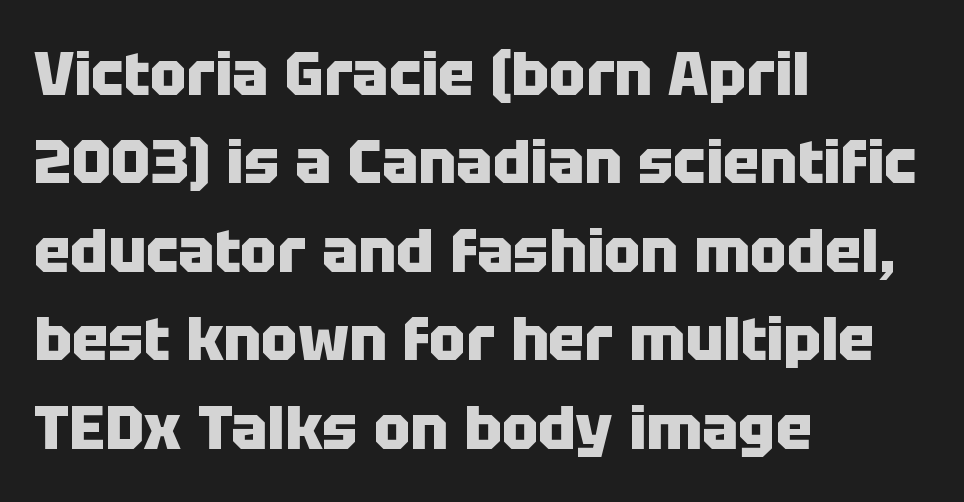
The image shows 61 px heavy sans-serif type, upright; set left-aligned, normal line spacing (1.45x), normal letter spacing, not underlined; low stroke contrast and a large x-height.
